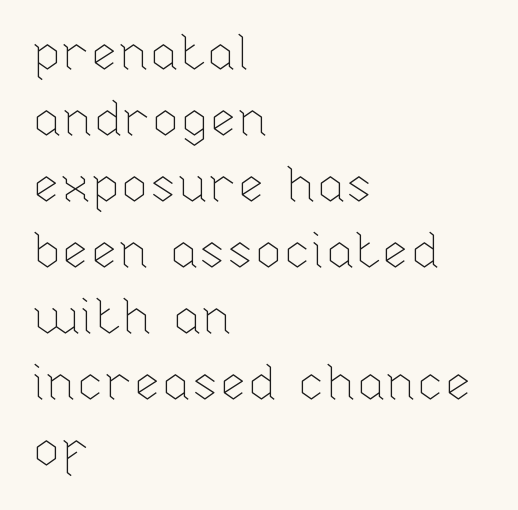
The image shows 50 px thin type, upright; set left-aligned, normal line spacing (1.32x), normal letter spacing, not underlined; low stroke contrast and a medium x-height.
